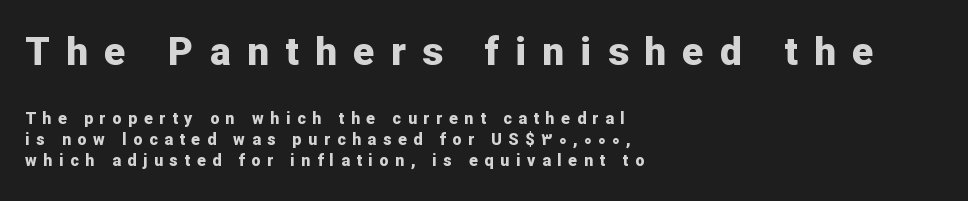
The first block has been scaled up relative to the second. Notice how the stems are strictly vertical — no italics here. Do the characters align in a grid? No, the font is proportional. Reading down the column, the eye jumps a familiar distance to each next line. Look at the tracking — it's clearly loosened, letters drifting apart.
